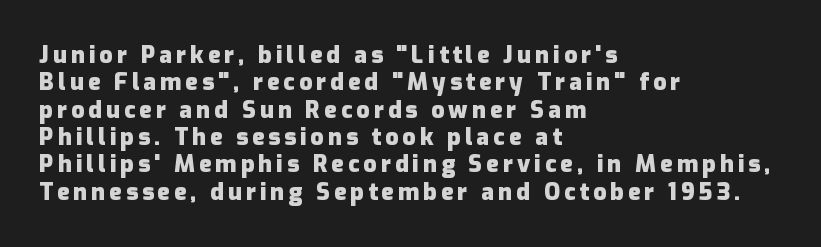
{"italic": "no", "bold": "yes", "underline": "no", "align": "left", "line_spacing_ratio": 1.19, "glyph_px": 23}
